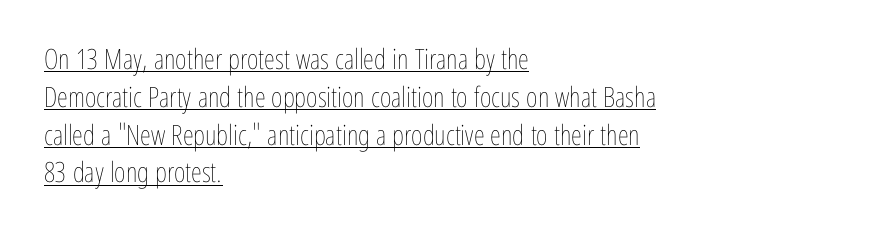
The image shows 28 px thin, condensed type, upright; set left-aligned, normal line spacing (1.35x), normal letter spacing, underlined; low stroke contrast and a medium x-height.
